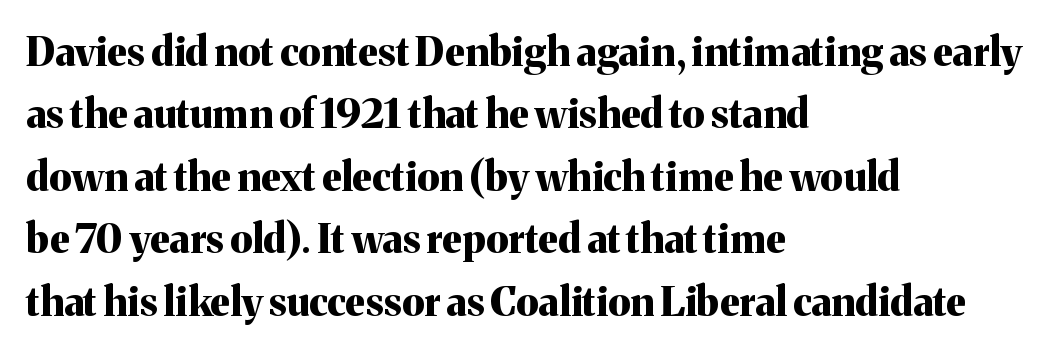
{"serif": "yes", "italic": "no", "bold": "yes", "weight": "bold", "width": "normal", "stroke_contrast": "medium", "x_height": "medium", "monospaced": "no", "underline": "no", "align": "left", "line_spacing": "normal", "line_spacing_ratio": 1.56, "letter_spacing": "normal", "letter_spacing_em": 0.0, "glyph_px": 40}
